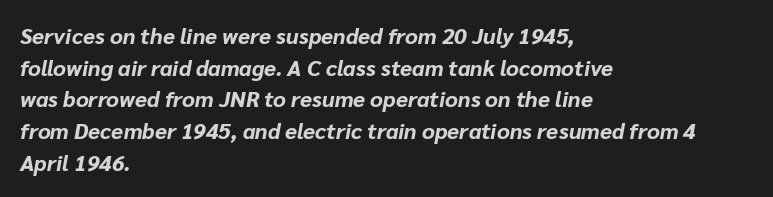
{"italic": "yes", "lean": "right", "slant_degrees": 10, "bold": "yes", "underline": "no", "align": "left", "line_spacing": "normal", "line_spacing_ratio": 1.44, "letter_spacing": "normal", "letter_spacing_em": 0.0, "glyph_px": 22}
